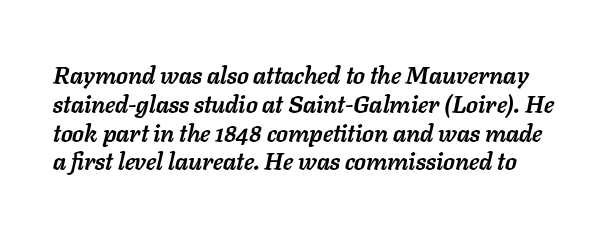
The image shows 24 px bold type, italic (leaning right); set line spacing 1.2x, normal letter spacing, not underlined.
